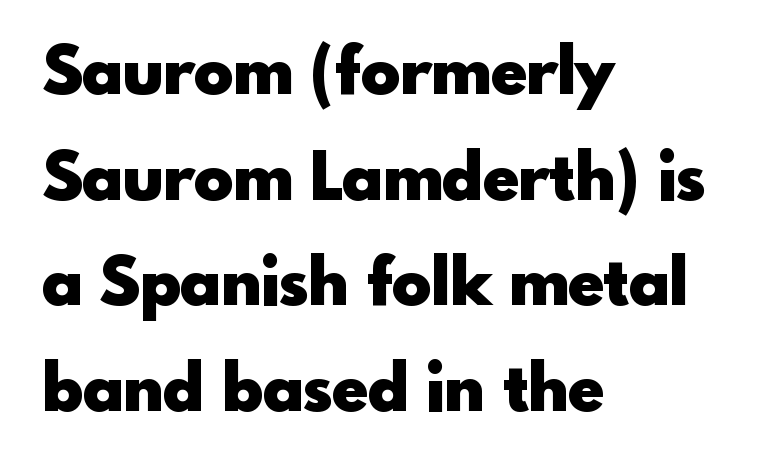
Words float on clear page, feet unadorned. The paragraph shown leans on its left margin. This is heavy type, rendered in bold. Each letter's strokes conclude bluntly, with no projecting serifs. This sample uses an upright cut, with every glyph sitting square on the baseline.
